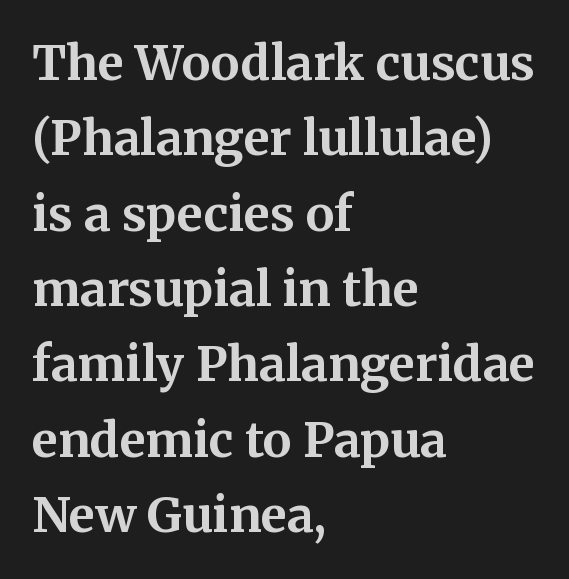
{"serif": "yes", "italic": "no", "bold": "yes", "weight": "bold", "width": "normal", "stroke_contrast": "medium", "x_height": "medium", "monospaced": "no", "underline": "no", "align": "left", "line_spacing": "normal", "line_spacing_ratio": 1.57, "letter_spacing": "normal", "letter_spacing_em": 0.0, "glyph_px": 48}
